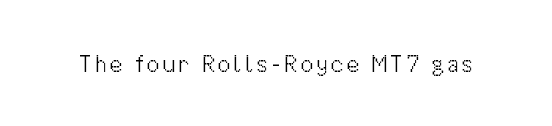
{"italic": "no", "bold": "no", "underline": "no", "glyph_px": 23}
